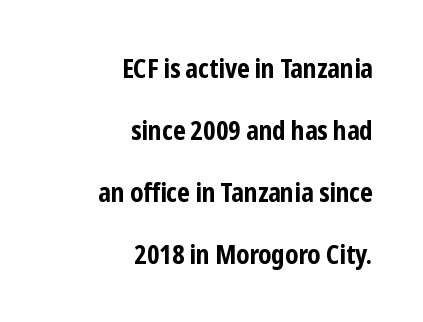
Q: Is the text bold? A: Yes.
Q: Is the text italic (slanted)? A: No, it is upright.
Q: Is the text underlined? A: No.
Q: How is the paragraph aligned? A: Right-aligned.
Q: Is the spacing between letters normal or unusually wide? A: Normal.
Q: Is the spacing between lines tight, normal or loose? A: Loose.
